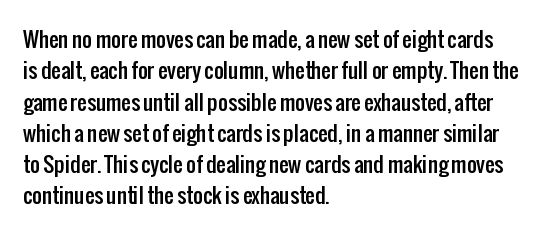
Q: Is the text italic (slanted)? A: No, it is upright.
Q: Is the text underlined? A: No.
Q: How is the paragraph aligned? A: Left-aligned.
Q: Is the spacing between letters normal or unusually wide? A: Normal.
Q: Is the spacing between lines tight, normal or loose? A: Normal.
